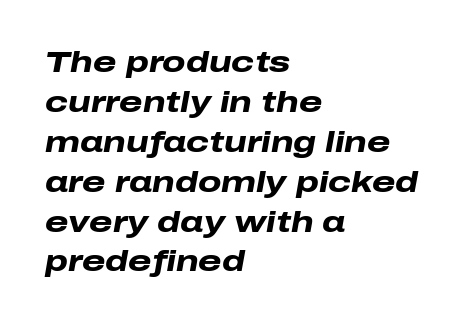
The image shows 30 px heavy, wide type, italic (leaning right); set left-aligned, normal line spacing (1.33x), normal letter spacing, not underlined; low stroke contrast and a medium x-height.
